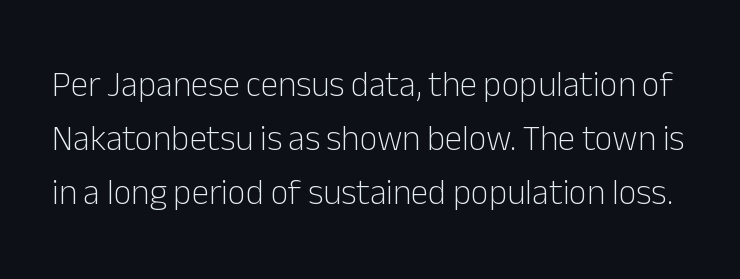
Q: Is the text bold? A: No.
Q: Is the text italic (slanted)? A: No, it is upright.
Q: Is the typeface a serif or a sans-serif typeface? A: Sans-serif.
Q: Is the text underlined? A: No.
Q: Is the spacing between letters normal or unusually wide? A: Normal.
Q: Is the spacing between lines tight, normal or loose? A: Normal.
Q: Width (condensed, normal, or wide)? A: Normal.
Q: Stroke contrast? A: Low.
Q: x-height? A: Medium.
Q: Monospaced? A: No.
